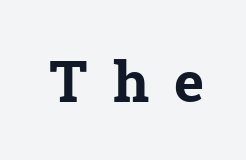
{"serif": "yes", "bold": "yes", "weight": "bold", "width": "normal", "stroke_contrast": "low", "x_height": "medium", "monospaced": "no", "underline": "no", "letter_spacing": "wide", "letter_spacing_em": 0.44, "glyph_px": 57}
